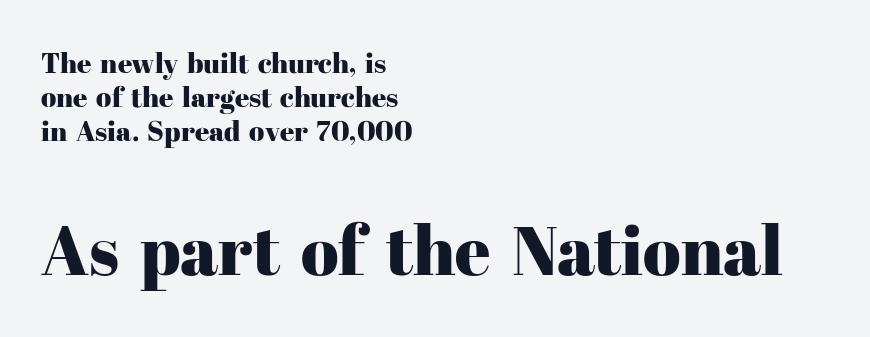
Q: Is the text italic (slanted)? A: No, it is upright.
Q: Is the typeface a serif or a sans-serif typeface? A: Serif.
Q: Is the text underlined? A: No.
Q: How is the paragraph aligned? A: Left-aligned.
Q: Is the spacing between letters normal or unusually wide? A: Normal.
Q: Which block of text is set in a larger size, the first (top) or the second (bottom)? A: The second (bottom) one.
Q: Width (condensed, normal, or wide)? A: Normal.
Q: Stroke contrast? A: High.
Q: x-height? A: Medium.
Q: Monospaced? A: No.
